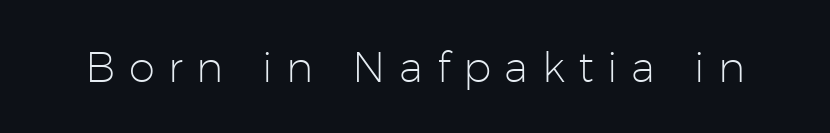
The image shows 42 px light sans-serif type, upright; set unusually wide letter spacing (+0.32 em), not underlined; low stroke contrast and a medium x-height.
